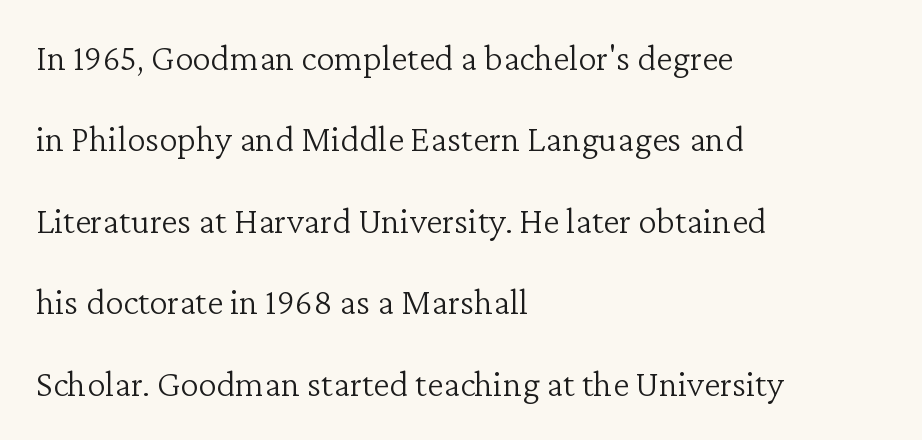
Q: Is the text bold? A: No.
Q: Is the text italic (slanted)? A: No, it is upright.
Q: Is the typeface a serif or a sans-serif typeface? A: Serif.
Q: Is the text underlined? A: No.
Q: How is the paragraph aligned? A: Left-aligned.
Q: Is the spacing between letters normal or unusually wide? A: Normal.
Q: Is the spacing between lines tight, normal or loose? A: Loose.
Q: Width (condensed, normal, or wide)? A: Normal.
Q: Stroke contrast? A: Low.
Q: x-height? A: Medium.
Q: Monospaced? A: No.
